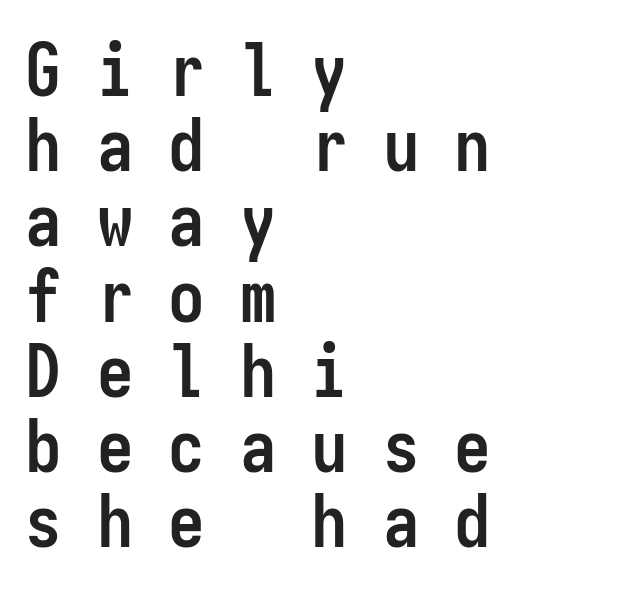
Q: Is the text bold? A: Yes.
Q: Is the text italic (slanted)? A: No, it is upright.
Q: Is the typeface a serif or a sans-serif typeface? A: Sans-serif.
Q: Is the text underlined? A: No.
Q: How is the paragraph aligned? A: Left-aligned.
Q: Is the spacing between letters normal or unusually wide? A: Unusually wide.
Q: Is the spacing between lines tight, normal or loose? A: Tight.
Q: Width (condensed, normal, or wide)? A: Condensed.
Q: Stroke contrast? A: Low.
Q: x-height? A: Medium.
Q: Monospaced? A: Yes.
